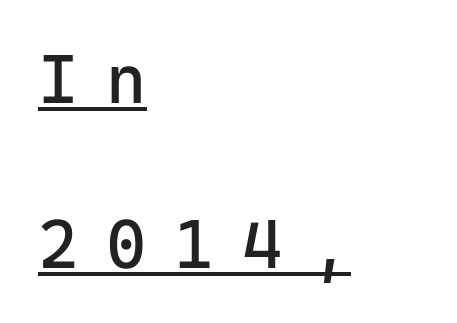
{"serif": "no", "italic": "no", "bold": "no", "weight": "regular", "width": "normal", "stroke_contrast": "low", "x_height": "medium", "underline": "yes", "align": "left", "line_spacing": "loose", "line_spacing_ratio": 2.39, "letter_spacing": "wide", "letter_spacing_em": 0.4, "glyph_px": 69}
